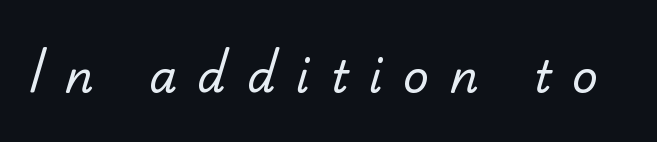
{"serif": "no", "bold": "no", "weight": "regular", "width": "normal", "stroke_contrast": "low", "x_height": "small", "monospaced": "no", "underline": "no", "letter_spacing": "wide", "letter_spacing_em": 0.46, "glyph_px": 45}
